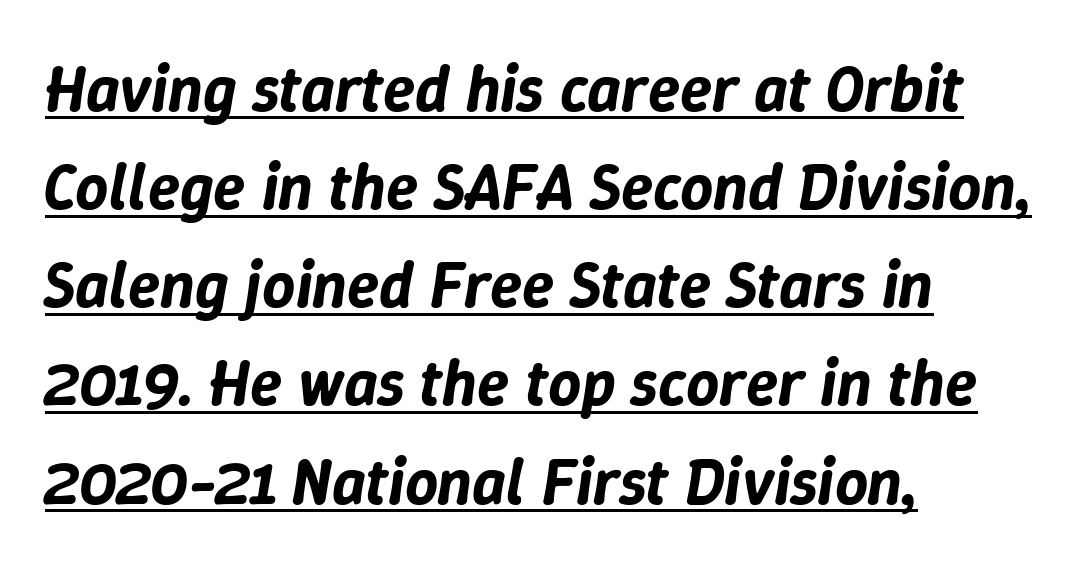
Decoration check: the copy is underlined. Is the type slanted? Yes — the strokes lean at a clear angle. This sample is left-justified, so line endings fall wherever the words run out. Here the glyphs are tracked normally, forming tight word shapes.
